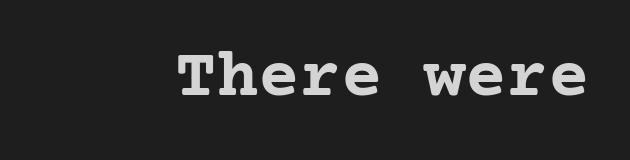
Q: Is the text bold? A: Yes.
Q: Is the text italic (slanted)? A: No, it is upright.
Q: Is the typeface a serif or a sans-serif typeface? A: Serif.
Q: Is the text underlined? A: No.
Q: Is the spacing between letters normal or unusually wide? A: Normal.
Q: Width (condensed, normal, or wide)? A: Normal.
Q: Stroke contrast? A: Low.
Q: x-height? A: Medium.
